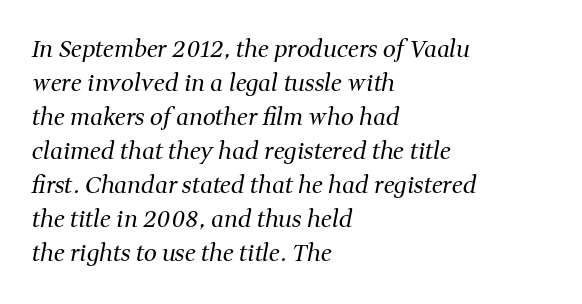
Q: Is the text bold? A: No.
Q: Is the text italic (slanted)? A: Yes, it leans right by about 11 degrees.
Q: Is the text underlined? A: No.
Q: How is the paragraph aligned? A: Left-aligned.
Q: Is the spacing between letters normal or unusually wide? A: Normal.
Q: Is the spacing between lines tight, normal or loose? A: Normal.
